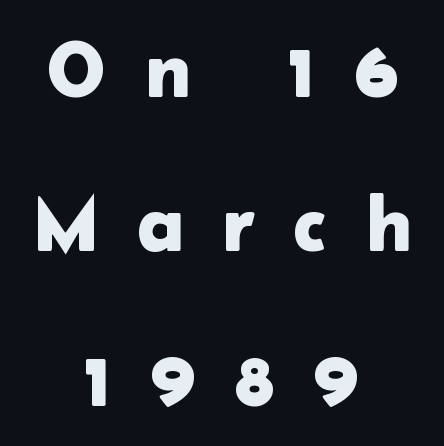
The image shows 80 px sans-serif type, upright; set centered, loose line spacing (1.93x), unusually wide letter spacing (+0.49 em), not underlined; low stroke contrast and a medium x-height.
